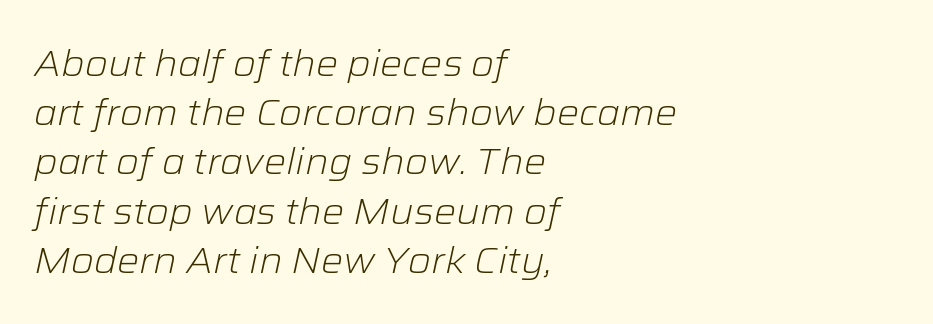
Each new line begins a customary step beneath the previous one. Bare-footed words on every line. Layout note: lines flush left. Note the varied advance widths — an 'i' is clearly narrower than an 'm'. Italic? Definitely — the glyphs are oblique.
